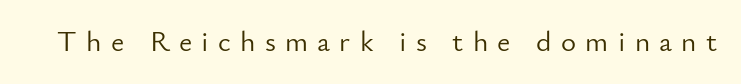
{"serif": "no", "italic": "no", "bold": "no", "weight": "light", "width": "normal", "stroke_contrast": "low", "x_height": "small", "monospaced": "no", "underline": "no", "letter_spacing": "wide", "letter_spacing_em": 0.32, "glyph_px": 29}
